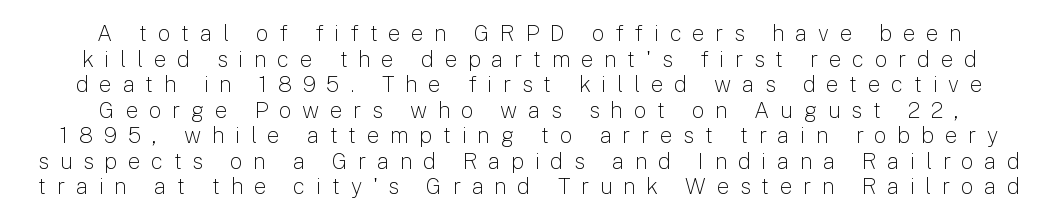
Q: Is the text bold? A: No.
Q: Is the text italic (slanted)? A: No, it is upright.
Q: Is the text underlined? A: No.
Q: How is the paragraph aligned? A: Centered.
Q: Is the spacing between letters normal or unusually wide? A: Unusually wide.
